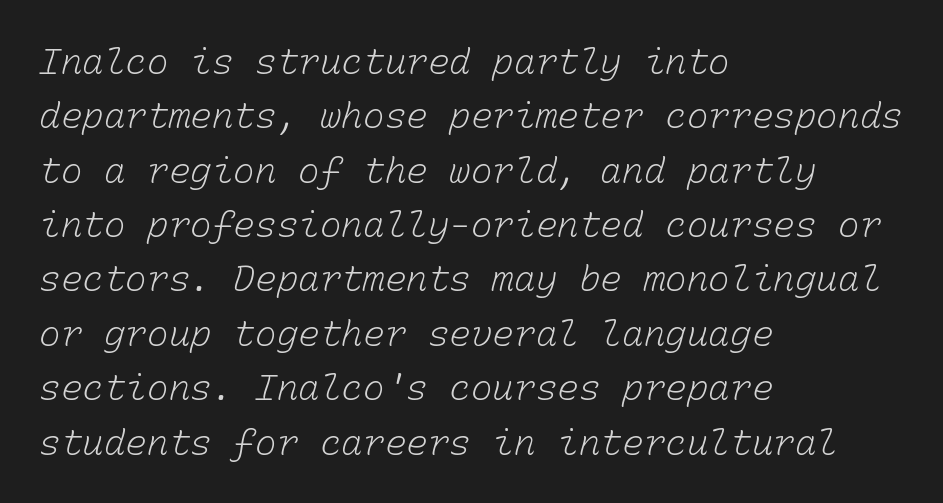
No letter is thick-stroked: the sample isn't bold. A typesetter would call this leading conventional body-copy spacing. The passage shown is not underscored anywhere. Is the block centered? No — it sits flush against the left margin. Fixed-width glyphs throughout — classic coding-font behaviour.
